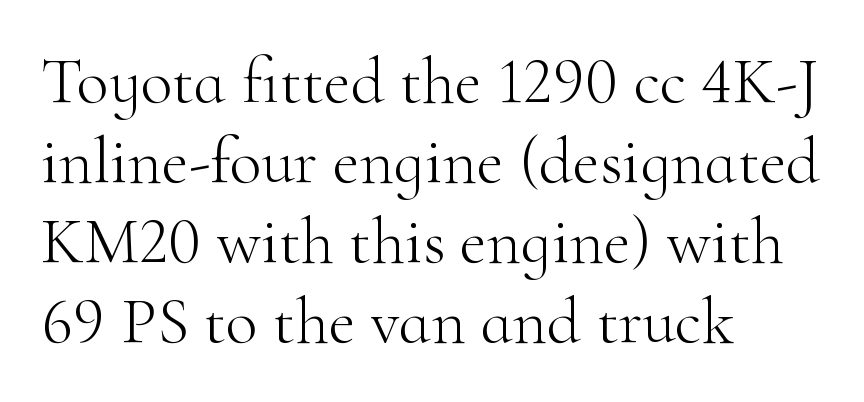
Words float on clear page, feet unadorned. A typesetter would label this face a serif. The letterforms sit at book weight or below. The paragraph shown leans on its left margin.
